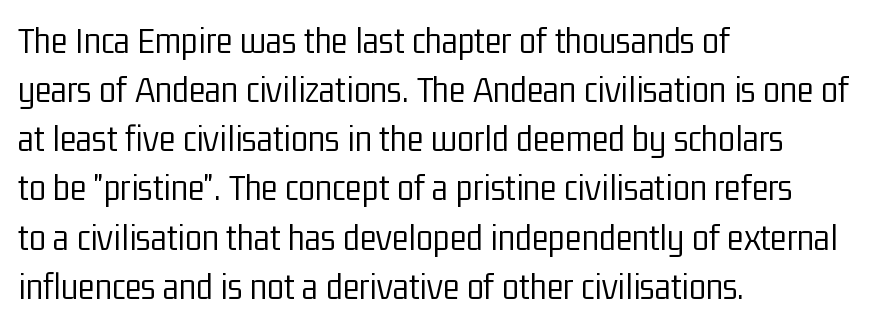
The image shows 39 px light, condensed sans-serif type, upright; set left-aligned, normal line spacing (1.26x), normal letter spacing, not underlined; low stroke contrast and a medium x-height.
